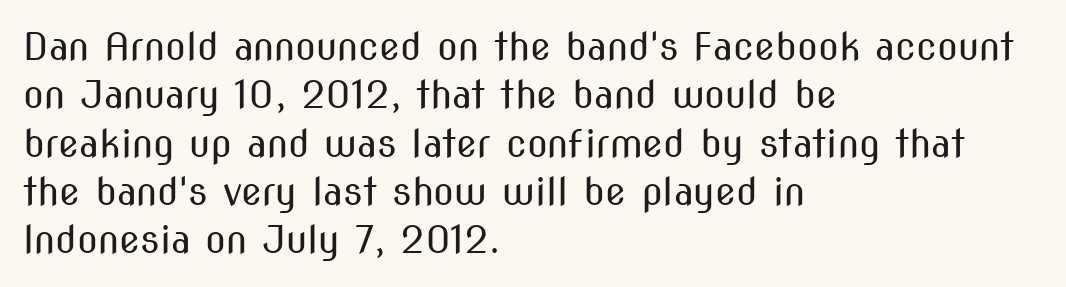
The image shows 38 px regular-weight, condensed sans-serif type, upright; set left-aligned, normal line spacing (1.27x), normal letter spacing, not underlined; medium stroke contrast and a medium x-height.
